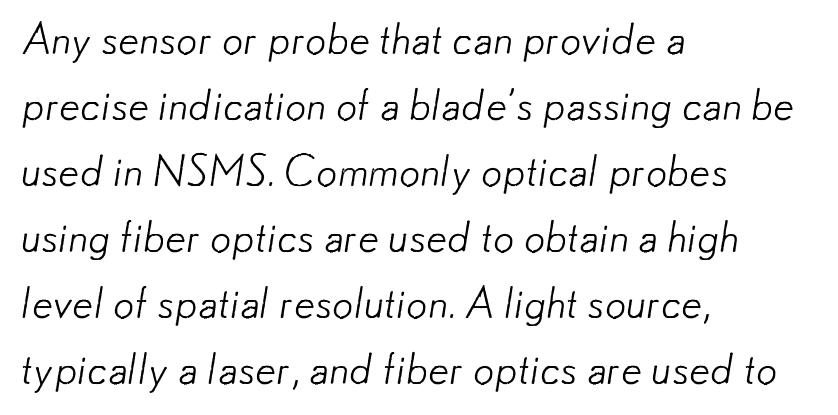
Q: Is the text bold? A: No.
Q: Is the typeface a serif or a sans-serif typeface? A: Sans-serif.
Q: Is the text underlined? A: No.
Q: How is the paragraph aligned? A: Left-aligned.
Q: Is the spacing between letters normal or unusually wide? A: Normal.
Q: Is the spacing between lines tight, normal or loose? A: Normal.
Q: Width (condensed, normal, or wide)? A: Normal.
Q: Stroke contrast? A: Low.
Q: x-height? A: Small.
Q: Monospaced? A: No.
